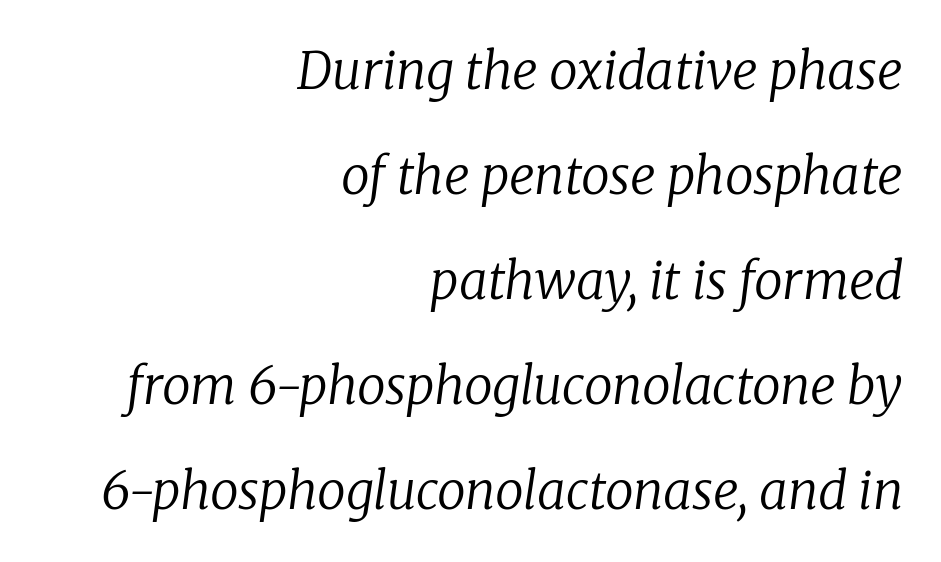
{"serif": "yes", "italic": "yes", "lean": "right", "slant_degrees": 8, "bold": "no", "weight": "regular", "width": "normal", "stroke_contrast": "low", "x_height": "medium", "monospaced": "no", "underline": "no", "align": "right", "line_spacing": "loose", "line_spacing_ratio": 2.06, "letter_spacing": "normal", "letter_spacing_em": 0.0, "glyph_px": 51}
